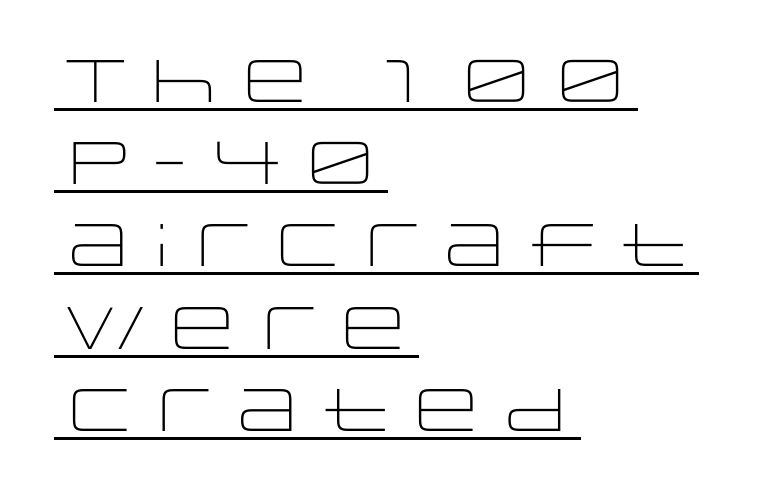
{"serif": "no", "italic": "no", "bold": "no", "weight": "light", "width": "wide", "stroke_contrast": "low", "x_height": "large", "monospaced": "no", "underline": "yes", "align": "left", "line_spacing": "normal", "line_spacing_ratio": 1.37, "letter_spacing": "normal", "letter_spacing_em": 0.0, "glyph_px": 60}
